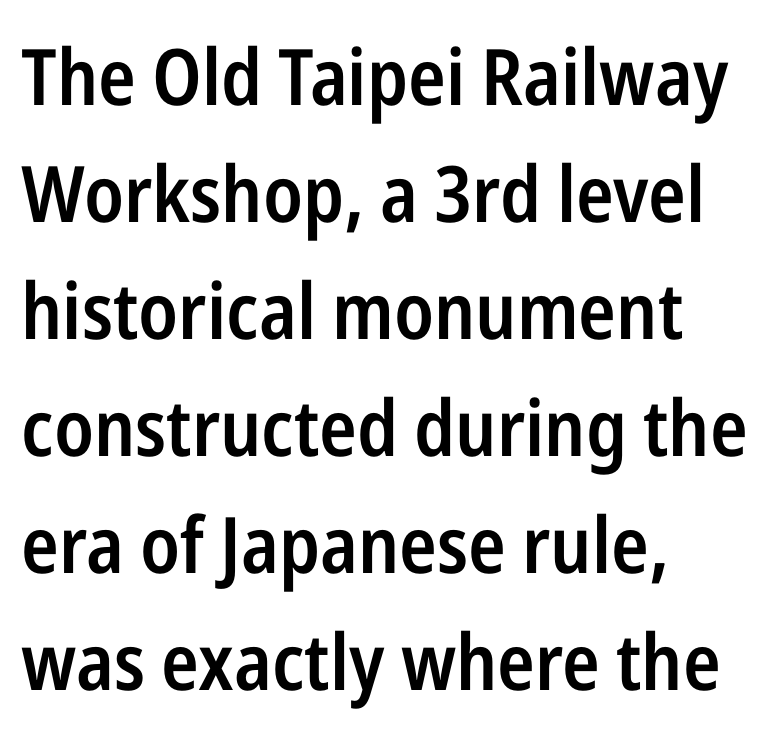
This rendering uses left alignment, leaving the right contour irregular. Does extra space separate the letters? No, they use regular spacing. Slightly chunky letters — semibold, I'd say, not full bold. Interline gaps are of average width in this sample. A typesetter would label this face a sans.
